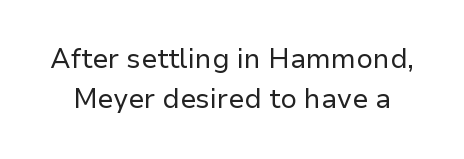
{"italic": "no", "bold": "no", "underline": "no", "line_spacing": "normal", "line_spacing_ratio": 1.5, "letter_spacing": "normal", "letter_spacing_em": 0.0, "glyph_px": 27}
